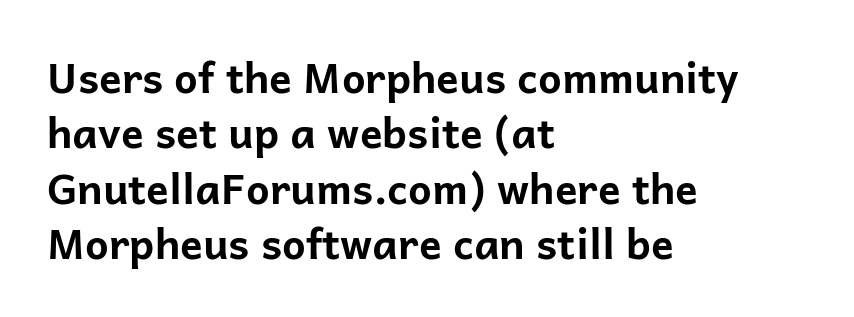
The glyphs are unaccompanied by any horizontal stroke below them. Honestly, the row spacing looks completely unremarkable. Layout note: lines flush left. This sample uses a sans-serif face. A typesetter would call this zero additional tracking.
